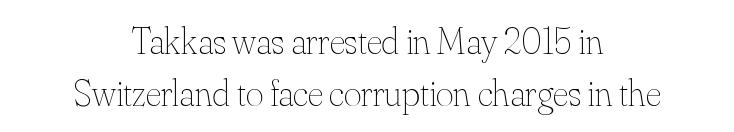
{"italic": "no", "bold": "no", "weight": "thin", "width": "normal", "stroke_contrast": "medium", "x_height": "small", "monospaced": "no", "underline": "no", "align": "center", "line_spacing": "normal", "line_spacing_ratio": 1.36, "letter_spacing": "normal", "letter_spacing_em": 0.0, "glyph_px": 38}
